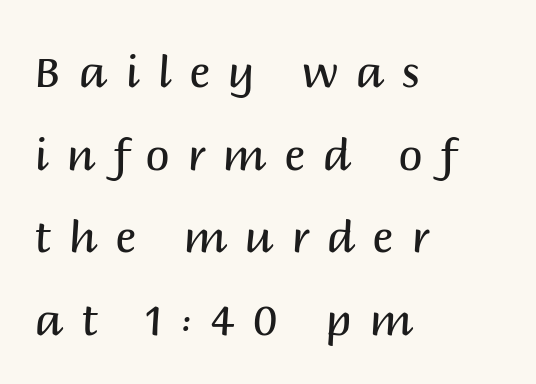
The image shows 44 px regular-weight sans-serif type; set left-aligned, line spacing 1.88x, unusually wide letter spacing (+0.4 em), not underlined; medium stroke contrast and a large x-height.
